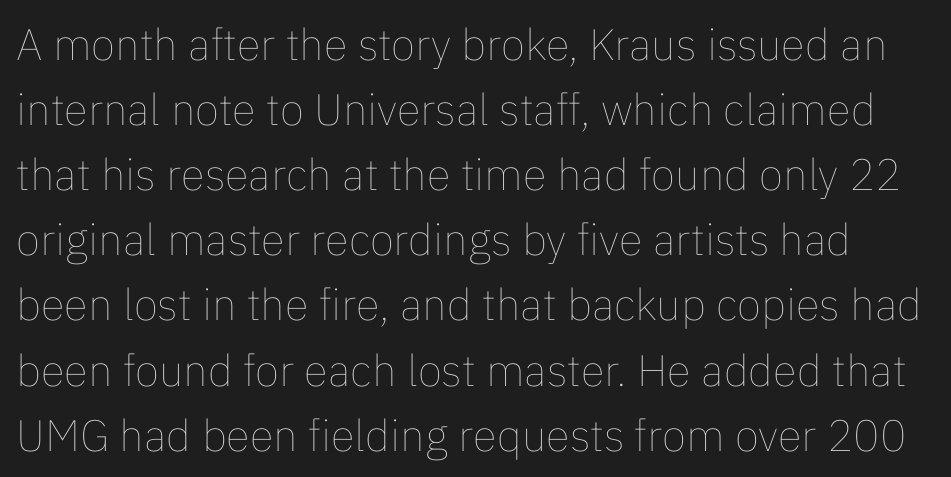
Q: Is the text bold? A: No.
Q: Is the text italic (slanted)? A: No, it is upright.
Q: Is the text underlined? A: No.
Q: Is the spacing between letters normal or unusually wide? A: Normal.
Q: Is the spacing between lines tight, normal or loose? A: Normal.
Q: Width (condensed, normal, or wide)? A: Normal.
Q: Stroke contrast? A: Low.
Q: x-height? A: Medium.
Q: Monospaced? A: No.
